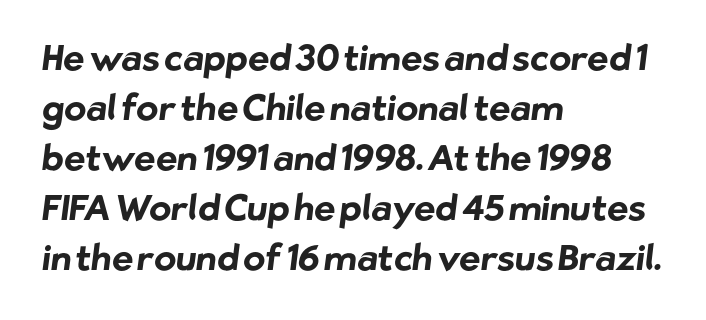
Q: Is the text bold? A: Yes.
Q: Is the typeface a serif or a sans-serif typeface? A: Sans-serif.
Q: Is the text underlined? A: No.
Q: How is the paragraph aligned? A: Left-aligned.
Q: Is the spacing between letters normal or unusually wide? A: Normal.
Q: Is the spacing between lines tight, normal or loose? A: Normal.
Q: Width (condensed, normal, or wide)? A: Normal.
Q: Stroke contrast? A: Low.
Q: x-height? A: Medium.
Q: Monospaced? A: No.
